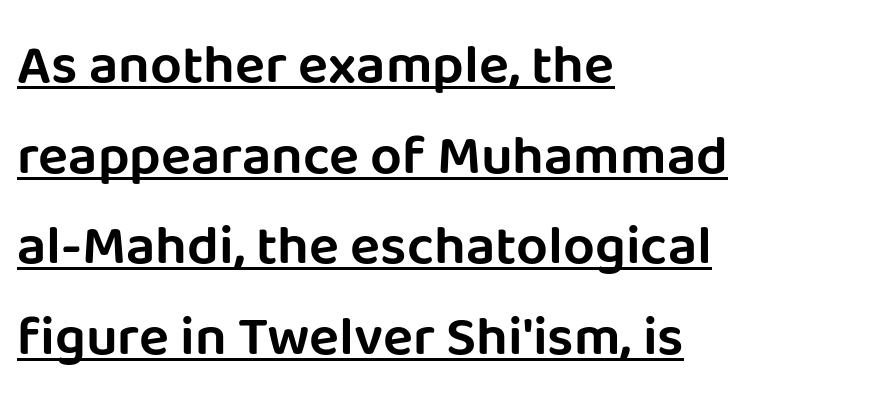
{"serif": "no", "italic": "no", "width": "normal", "stroke_contrast": "low", "x_height": "large", "monospaced": "no", "underline": "yes", "align": "left", "line_spacing": "normal", "line_spacing_ratio": 1.62, "letter_spacing": "normal", "letter_spacing_em": 0.0, "glyph_px": 56}
